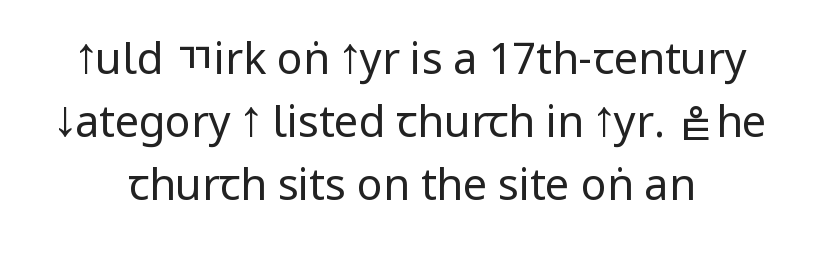
Nobody drew a line under any word here. The rows are spaced the way most documents space them. If you drew a line through each stem, it would be perfectly vertical. Bold? No — there's no thickening of the strokes. Each letter's strokes conclude bluntly, with no projecting serifs.
